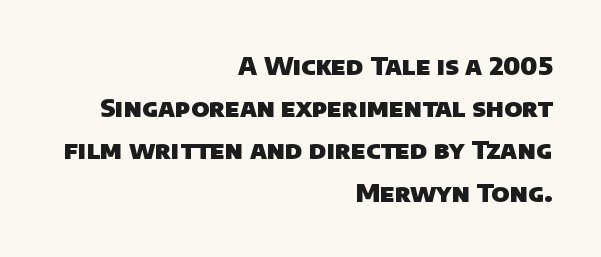
{"bold": "yes", "underline": "no", "align": "right", "line_spacing": "normal", "line_spacing_ratio": 1.69, "letter_spacing": "normal", "letter_spacing_em": 0.0, "glyph_px": 25}
